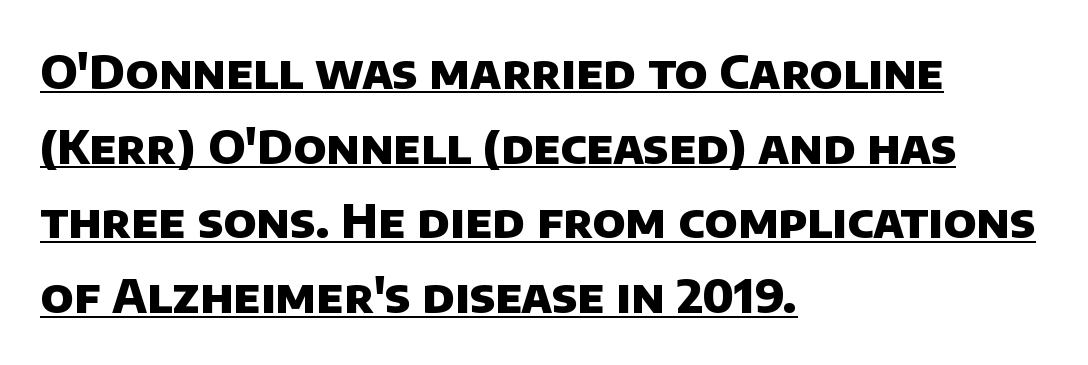
In terms of leading, this rendering sits right in the middle. The passage shown is typed in a proportional face where columns would drift. Nothing sits at the stroke ends, so this counts as sans-serif. Each line of the rendering has a horizontal stroke beneath the glyphs. The ragged edge is on the right, which tells us the setting is flush left.
